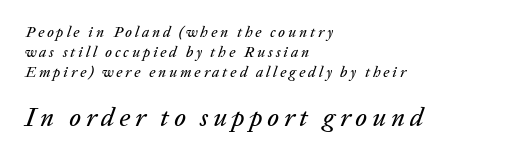
The image shows 26 px text type, italic (leaning right); set left-aligned, normal line spacing (1.33x), not underlined; the second (bottom) block is 1.73x larger.
